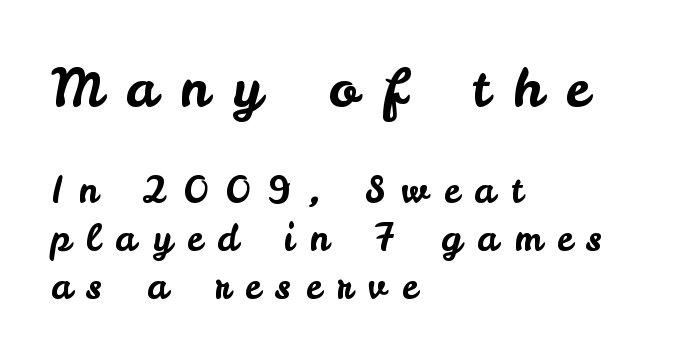
Short and long lines alike share a common starting point at left. Does the bottom block carry the larger type? No, the top block does. The space between consecutive lines is moderate.
